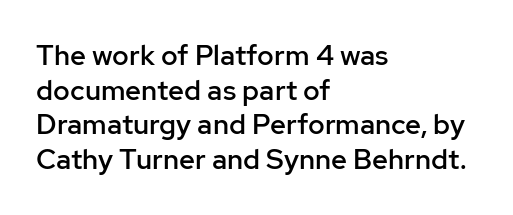
Q: Is the text bold? A: Semi-bold.
Q: Is the text italic (slanted)? A: No, it is upright.
Q: Is the typeface a serif or a sans-serif typeface? A: Sans-serif.
Q: Is the text underlined? A: No.
Q: How is the paragraph aligned? A: Left-aligned.
Q: Is the spacing between letters normal or unusually wide? A: Normal.
Q: Width (condensed, normal, or wide)? A: Normal.
Q: Stroke contrast? A: Low.
Q: x-height? A: Medium.
Q: Monospaced? A: No.
